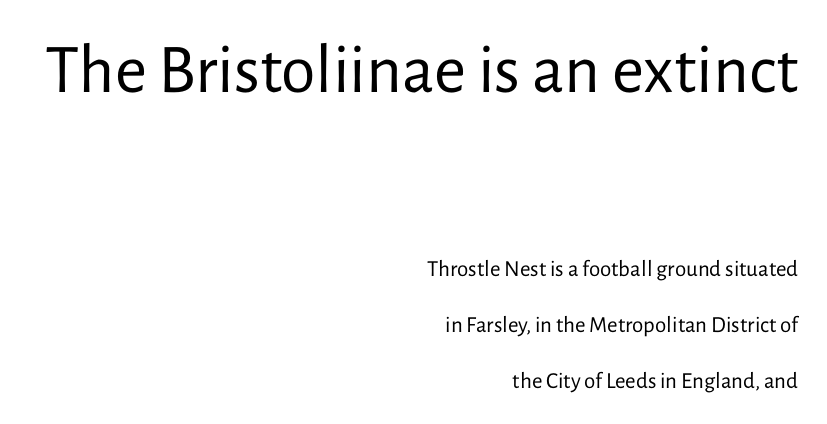
Classification — sans serif. Of the two passages, the one on top uses the larger point size. Students, note that the glyphs here touch the page at normal intervals. Think of a printed novel: that variable character pitch is what you see here. Regarding leading, the lines here are spaced well apart.
